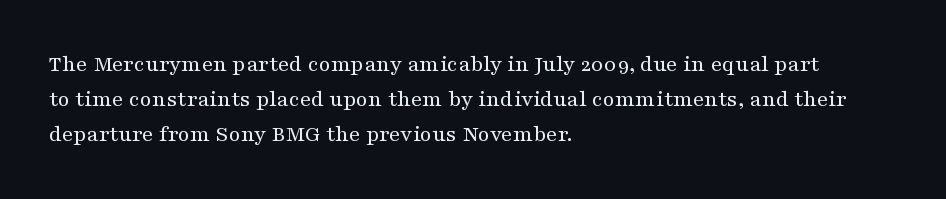
Q: Is the text bold? A: No.
Q: Is the text italic (slanted)? A: No, it is upright.
Q: Is the text underlined? A: No.
Q: How is the paragraph aligned? A: Left-aligned.
Q: Is the spacing between letters normal or unusually wide? A: Normal.
Q: Is the spacing between lines tight, normal or loose? A: Normal.
